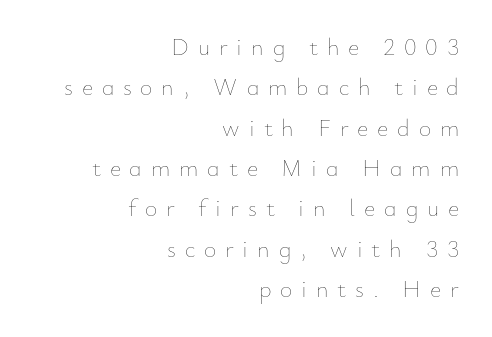
The image shows 24 px text type, upright; set right-aligned, normal line spacing (1.68x), unusually wide letter spacing (+0.37 em), not underlined.
